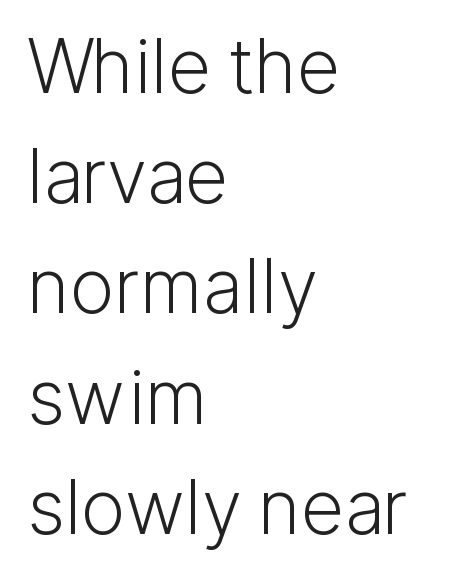
Q: Is the text bold? A: No.
Q: Is the text italic (slanted)? A: No, it is upright.
Q: Is the typeface a serif or a sans-serif typeface? A: Sans-serif.
Q: Is the text underlined? A: No.
Q: How is the paragraph aligned? A: Left-aligned.
Q: Is the spacing between letters normal or unusually wide? A: Normal.
Q: Is the spacing between lines tight, normal or loose? A: Normal.
Q: Width (condensed, normal, or wide)? A: Normal.
Q: Stroke contrast? A: Low.
Q: x-height? A: Medium.
Q: Monospaced? A: No.
